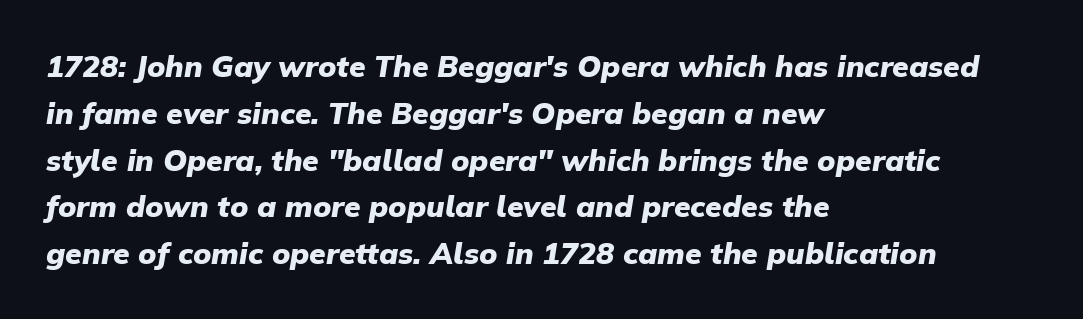
Horizontal bands of white between lines are of average thickness. The string is rendered with underlining switched off. Nothing unusual about the tracking: characters are spaced as the font intends. This sample has the flowing, uneven cadence of proportional lettering.
